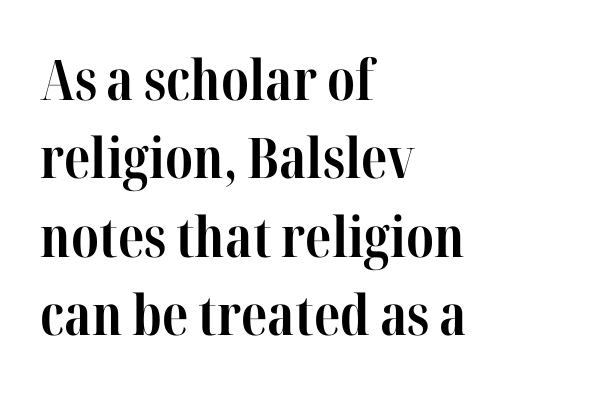
Q: Is the text bold? A: Yes.
Q: Is the text italic (slanted)? A: No, it is upright.
Q: Is the typeface a serif or a sans-serif typeface? A: Serif.
Q: Is the text underlined? A: No.
Q: How is the paragraph aligned? A: Left-aligned.
Q: Is the spacing between letters normal or unusually wide? A: Normal.
Q: Is the spacing between lines tight, normal or loose? A: Normal.
Q: Width (condensed, normal, or wide)? A: Condensed.
Q: Stroke contrast? A: High.
Q: x-height? A: Medium.
Q: Monospaced? A: No.
